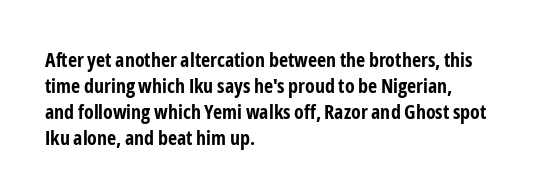
Q: Is the text bold? A: Yes.
Q: Is the text italic (slanted)? A: No, it is upright.
Q: Is the text underlined? A: No.
Q: How is the paragraph aligned? A: Left-aligned.
Q: Is the spacing between letters normal or unusually wide? A: Normal.
Q: Is the spacing between lines tight, normal or loose? A: Normal.
